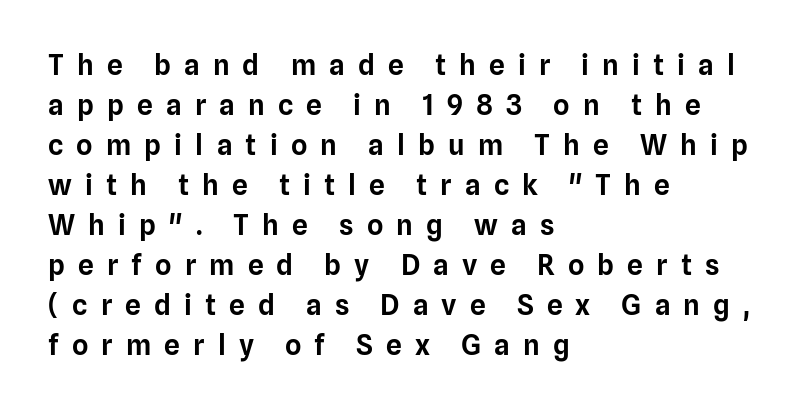
Q: Is the text italic (slanted)? A: No, it is upright.
Q: Is the typeface a serif or a sans-serif typeface? A: Sans-serif.
Q: Is the text underlined? A: No.
Q: How is the paragraph aligned? A: Left-aligned.
Q: Is the spacing between letters normal or unusually wide? A: Unusually wide.
Q: Is the spacing between lines tight, normal or loose? A: Normal.
Q: Width (condensed, normal, or wide)? A: Normal.
Q: Stroke contrast? A: Low.
Q: x-height? A: Medium.
Q: Monospaced? A: No.
